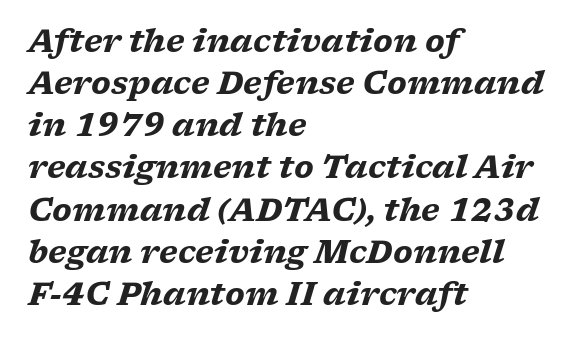
The image shows 31 px heavy, wide serif type, italic (leaning right); set left-aligned, normal line spacing (1.36x), normal letter spacing, not underlined; low stroke contrast and a medium x-height.
